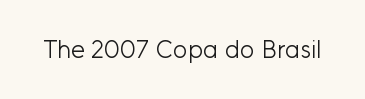
The image shows 25 px text type, upright; set normal letter spacing, not underlined.
